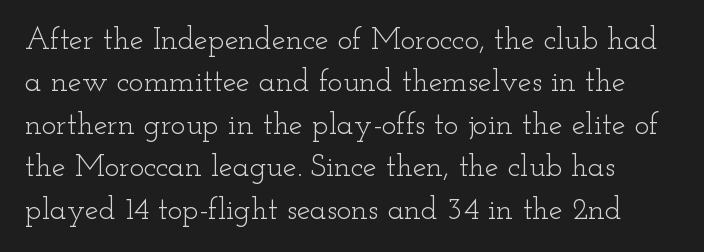
Q: Is the text bold? A: No.
Q: Is the text italic (slanted)? A: No, it is upright.
Q: Is the typeface a serif or a sans-serif typeface? A: Serif.
Q: Is the text underlined? A: No.
Q: Is the spacing between letters normal or unusually wide? A: Normal.
Q: Is the spacing between lines tight, normal or loose? A: Normal.
Q: Width (condensed, normal, or wide)? A: Wide.
Q: Stroke contrast? A: Low.
Q: x-height? A: Small.
Q: Monospaced? A: No.
